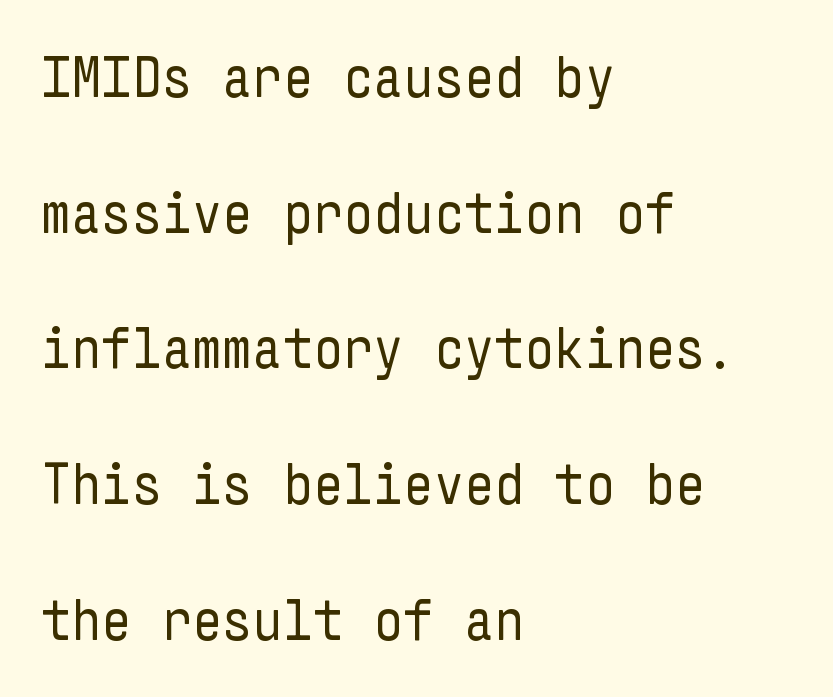
The image shows 59 px regular-weight, condensed sans-serif type, upright; set left-aligned, loose line spacing (2.3x), normal letter spacing, not underlined; low stroke contrast and a medium x-height.
